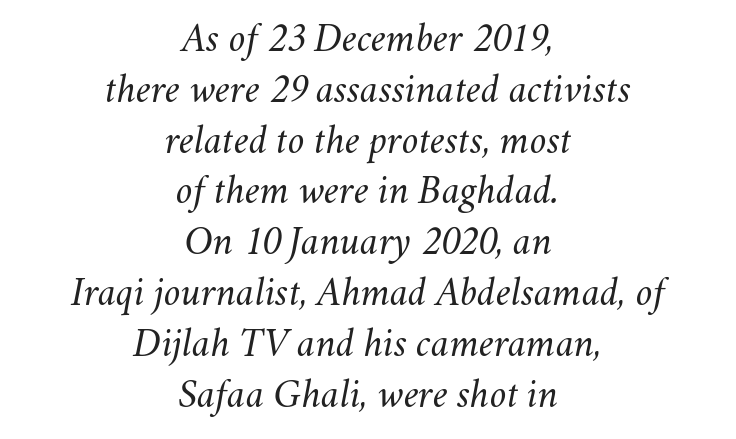
Compared with typical body copy, the letter spacing here is the same. Casual observation: everything's sitting right in the middle. The typesetting does not lean heavy: it is not bold. The letters advance in unequal steps, a hallmark of proportional type.
